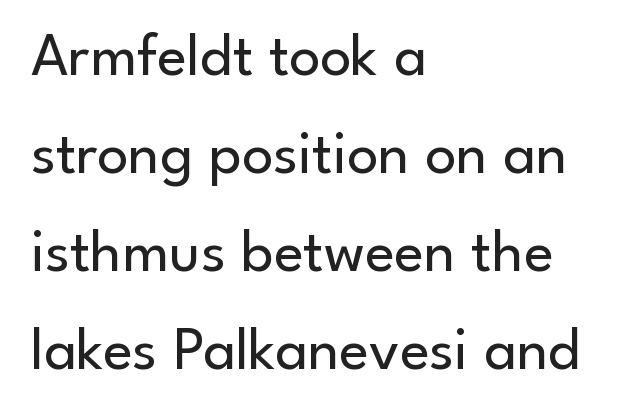
Letters rest on an invisible, unmarked baseline. Evenly set lines give the paragraph a standard silhouette. The type family on display is of the sans-serif kind. Quick note: not italic, upright. No heavy texture on the line: the type isn't bold.
